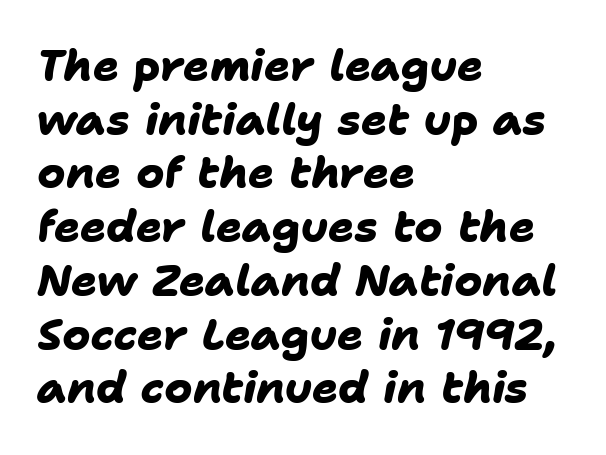
The image shows 43 px heavy sans-serif type; set left-aligned, normal line spacing (1.25x), normal letter spacing, not underlined; low stroke contrast and a medium x-height.
